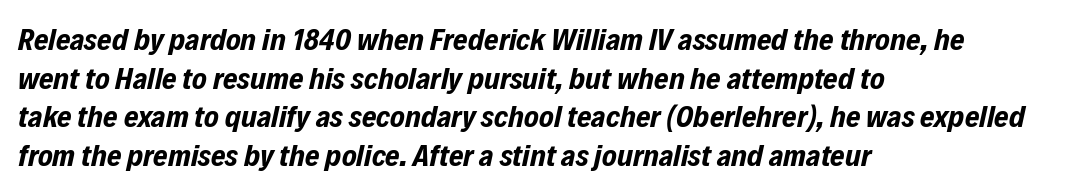
The image shows 31 px bold, condensed type, italic (leaning right); set left-aligned, normal line spacing (1.25x), normal letter spacing, not underlined; low stroke contrast and a medium x-height.
